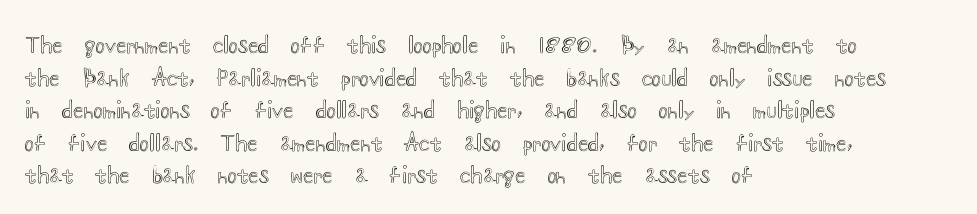
{"italic": "no", "underline": "no", "align": "left", "line_spacing": "normal", "line_spacing_ratio": 1.48, "letter_spacing": "normal", "letter_spacing_em": 0.0, "glyph_px": 22}
